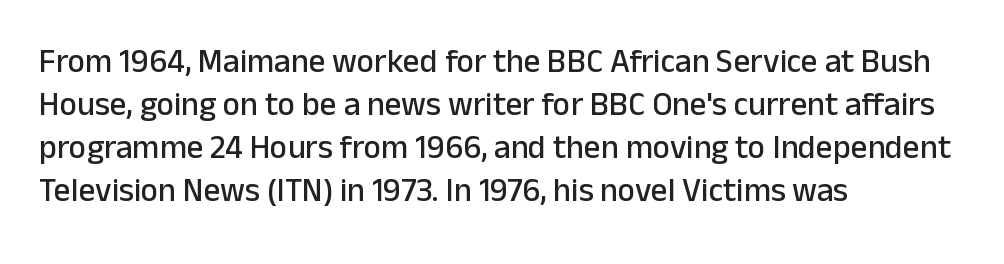
Think of a printed novel: that variable character pitch is what you see here. How would I describe the line gaps? Plain and ordinary. A typesetter would mark this as roman, not italic. Nope, no serifs anywhere on these letters.
